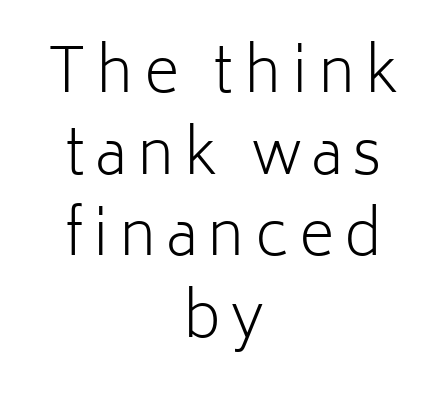
{"serif": "no", "italic": "no", "bold": "no", "weight": "light", "width": "normal", "stroke_contrast": "low", "x_height": "medium", "monospaced": "no", "underline": "no", "align": "center", "line_spacing": "normal", "line_spacing_ratio": 1.34, "glyph_px": 61}
